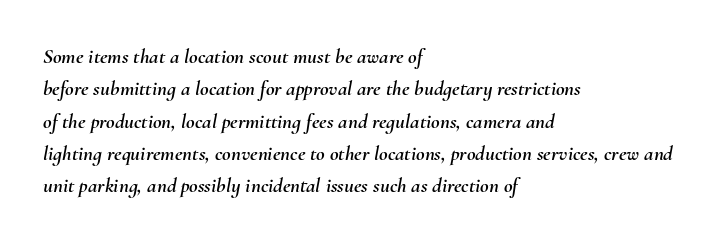
These lines are set flush left with a ragged right edge. The glyphs are unaccompanied by any horizontal stroke below them. Regarding leading, the lines here are spaced in the standard way. The letters are slanted; this is an italic face.
